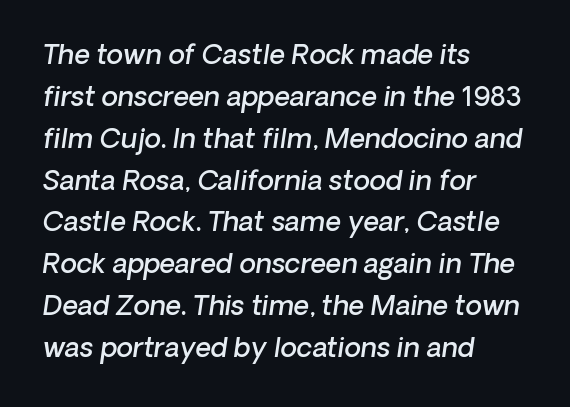
{"italic": "yes", "lean": "right", "slant_degrees": 8, "bold": "semi", "underline": "no", "align": "left", "line_spacing": "normal", "line_spacing_ratio": 1.55, "letter_spacing": "normal", "letter_spacing_em": 0.0, "glyph_px": 27}
